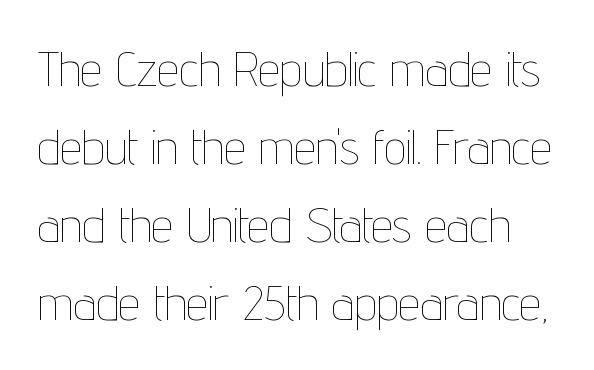
Q: Is the text bold? A: No.
Q: Is the text italic (slanted)? A: No, it is upright.
Q: Is the text underlined? A: No.
Q: Is the spacing between letters normal or unusually wide? A: Normal.
Q: Is the spacing between lines tight, normal or loose? A: Normal.
Q: Width (condensed, normal, or wide)? A: Condensed.
Q: Stroke contrast? A: Low.
Q: x-height? A: Medium.
Q: Monospaced? A: No.
